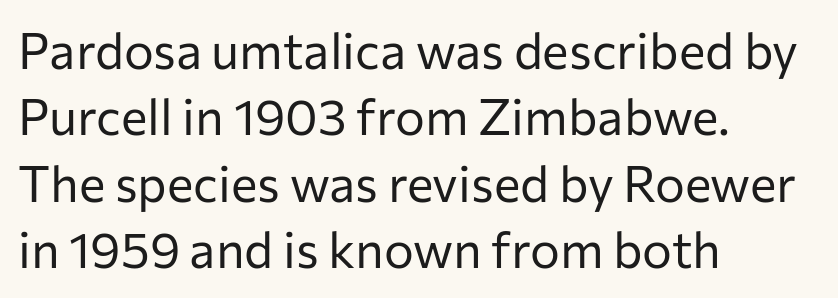
Descender tails drop into unmarked territory. Examine the stroke ends and you'll find no serifs. These lines sit exactly where default settings would place them. Every stem runs plumb, perpendicular to the baseline.
